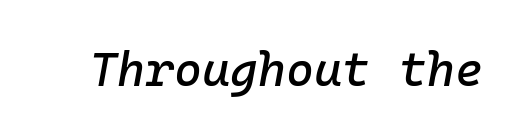
A typesetter would call this monospace, since all characters share one set width. Default kerning and tracking; the words read as compact shapes. Does the lettering tilt? It does — this is italic. The specimen omits any rule beneath the text block's lines.
